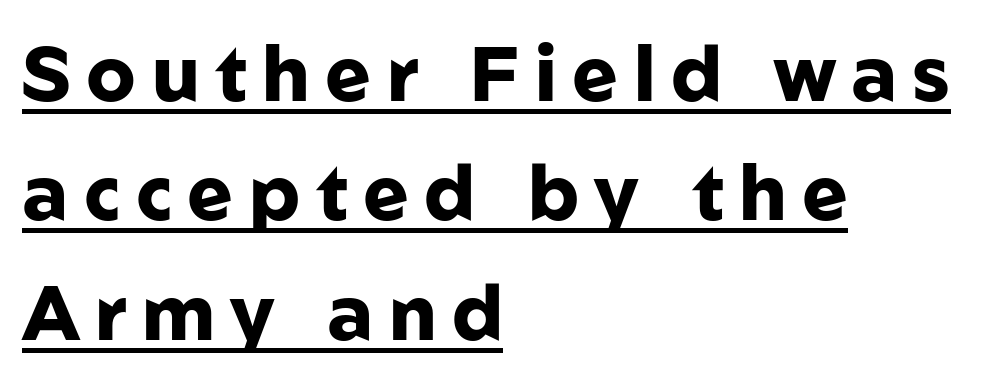
Q: Is the text bold? A: Yes.
Q: Is the text italic (slanted)? A: No, it is upright.
Q: Is the typeface a serif or a sans-serif typeface? A: Sans-serif.
Q: Is the text underlined? A: Yes.
Q: How is the paragraph aligned? A: Left-aligned.
Q: Is the spacing between letters normal or unusually wide? A: Unusually wide.
Q: Is the spacing between lines tight, normal or loose? A: Normal.
Q: Width (condensed, normal, or wide)? A: Normal.
Q: Stroke contrast? A: Low.
Q: x-height? A: Medium.
Q: Monospaced? A: No.
